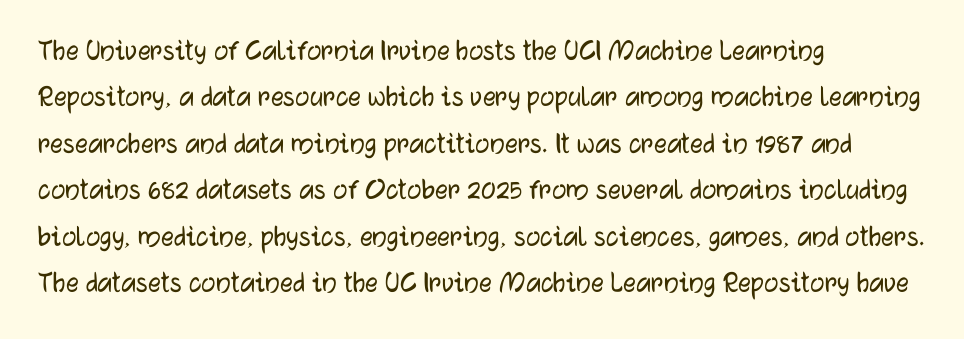
The image shows 32 px sans-serif type, upright; set left-aligned, normal line spacing (1.45x), normal letter spacing, not underlined; low stroke contrast and a medium x-height.
